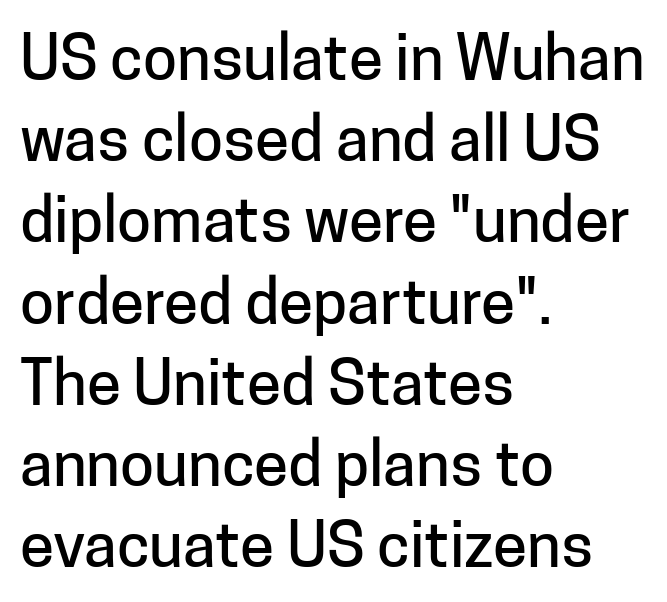
The lines sit at an ordinary, default distance from one another. The text block is weighted toward the left margin, trailing off unevenly rightward. A roman cut, with each character standing at attention. The rendering keeps characters at their native spacing. Nothing sits at the stroke ends, so this counts as sans-serif. A typesetter would call this proportional, since set widths differ per character.
